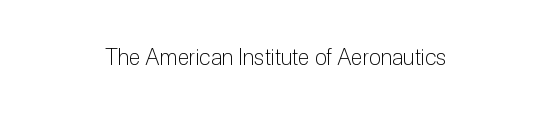
{"italic": "no", "bold": "no", "underline": "no", "letter_spacing": "normal", "letter_spacing_em": 0.0, "glyph_px": 22}
